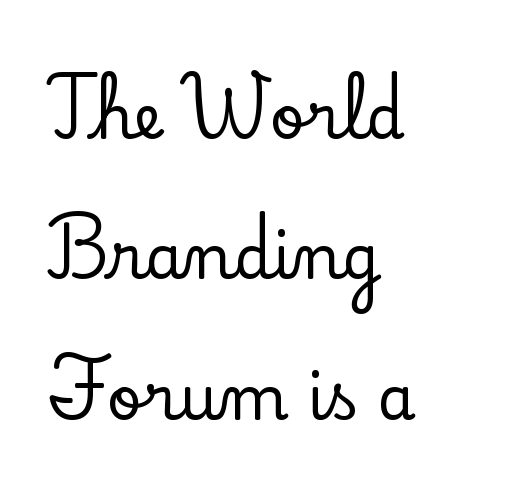
The image shows 61 px serif type, upright; set left-aligned, loose line spacing (2.3x), normal letter spacing, not underlined; low stroke contrast and a small x-height.
